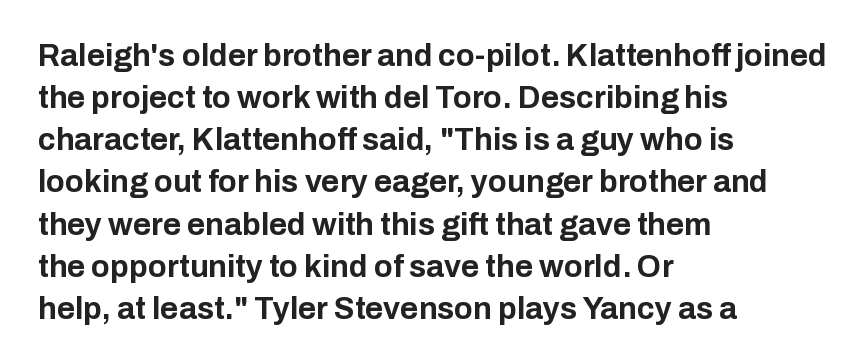
Q: Is the text bold? A: Yes.
Q: Is the text italic (slanted)? A: No, it is upright.
Q: Is the typeface a serif or a sans-serif typeface? A: Sans-serif.
Q: Is the text underlined? A: No.
Q: How is the paragraph aligned? A: Left-aligned.
Q: Is the spacing between letters normal or unusually wide? A: Normal.
Q: Is the spacing between lines tight, normal or loose? A: Normal.
Q: Width (condensed, normal, or wide)? A: Normal.
Q: Stroke contrast? A: Low.
Q: x-height? A: Medium.
Q: Monospaced? A: No.
